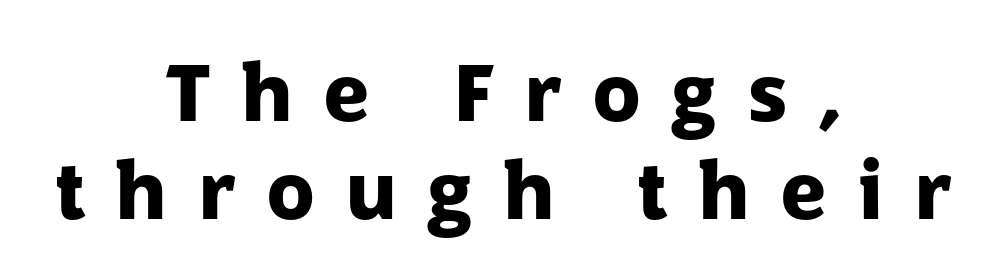
Q: Is the text bold? A: Yes.
Q: Is the text italic (slanted)? A: No, it is upright.
Q: Is the typeface a serif or a sans-serif typeface? A: Sans-serif.
Q: Is the text underlined? A: No.
Q: How is the paragraph aligned? A: Centered.
Q: Is the spacing between letters normal or unusually wide? A: Unusually wide.
Q: Is the spacing between lines tight, normal or loose? A: Normal.
Q: Width (condensed, normal, or wide)? A: Normal.
Q: Stroke contrast? A: Low.
Q: x-height? A: Medium.
Q: Monospaced? A: No.
